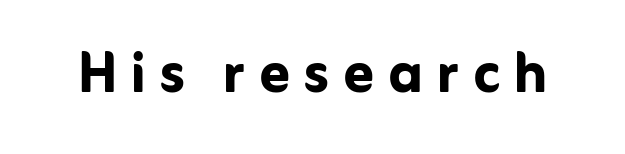
Proportional: the letters do not fall into vertical columns. The typesetting leans heavy: a genuine bold. Ordinary non-slanted type is in use. Has an underline been added? It has not.
